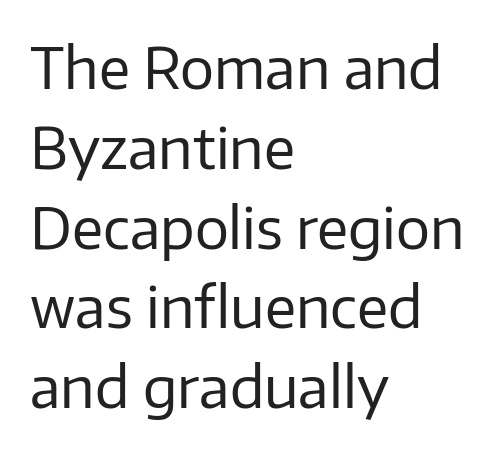
Observe the ordinary spacing: letters are neighbours, not strangers. Regarding serifs, this sample does without them. Think standard paragraph weight, or any step lighter than that. In terms of posture, this sample is upright.
